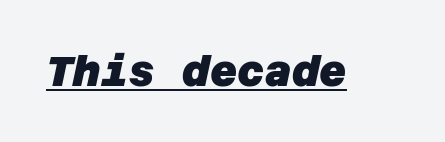
{"serif": "no", "bold": "yes", "weight": "heavy", "width": "normal", "stroke_contrast": "low", "x_height": "large", "underline": "yes", "letter_spacing": "normal", "letter_spacing_em": 0.0, "glyph_px": 42}
